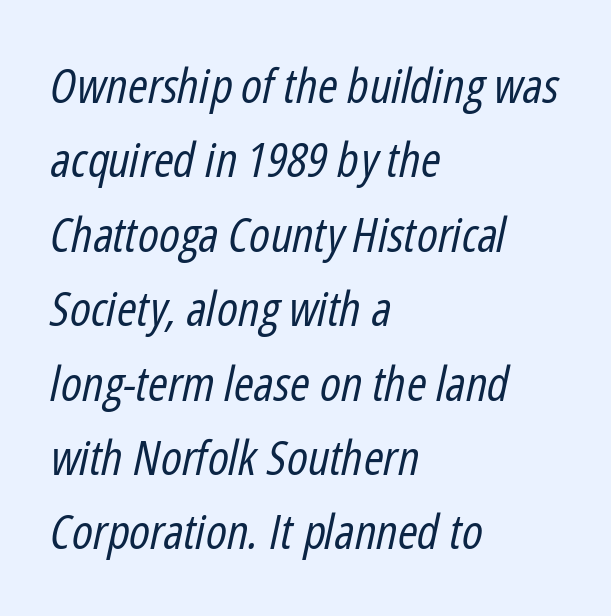
The zone under the glyphs is completely vacant. Varying glyph widths throughout — classic text-font behaviour. Interline gaps are of average width in this sample. Weight: regular or lighter. Alignment: flush left. Notice how the stems are inclined rather than vertical — that's the hallmark of italics.
